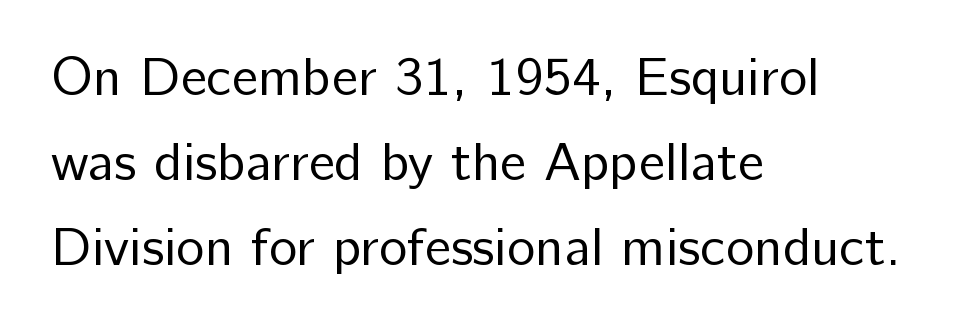
{"serif": "no", "italic": "no", "bold": "no", "weight": "regular", "width": "normal", "stroke_contrast": "low", "x_height": "medium", "monospaced": "no", "underline": "no", "align": "left", "line_spacing": "normal", "line_spacing_ratio": 1.57, "letter_spacing": "normal", "letter_spacing_em": 0.0, "glyph_px": 54}
